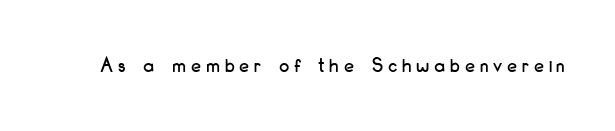
Q: Is the text italic (slanted)? A: No, it is upright.
Q: Is the text underlined? A: No.
Q: Is the spacing between letters normal or unusually wide? A: Unusually wide.
